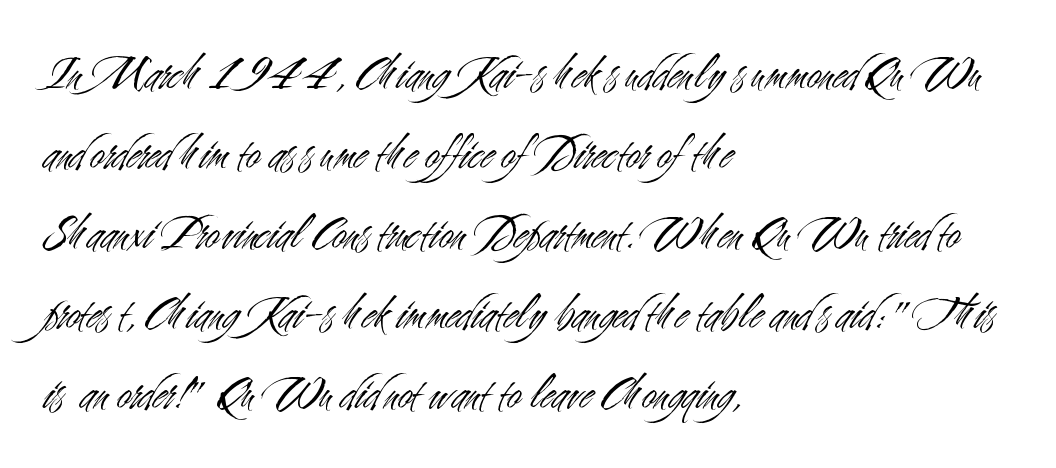
The image shows 51 px light, condensed sans-serif type; set left-aligned, normal line spacing (1.57x), normal letter spacing, not underlined; medium stroke contrast and a small x-height.
